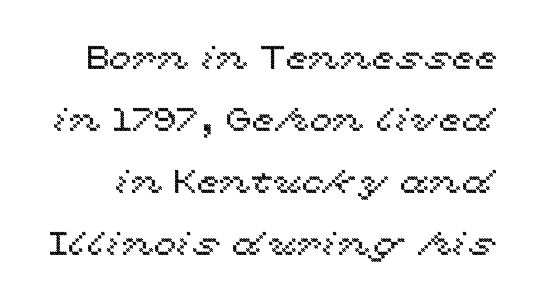
Is this a fixed-width face? No — the glyphs have proportional, varying widths. There is no visible air inserted between adjacent glyphs. Honestly, there is no underline to notice here at all.
